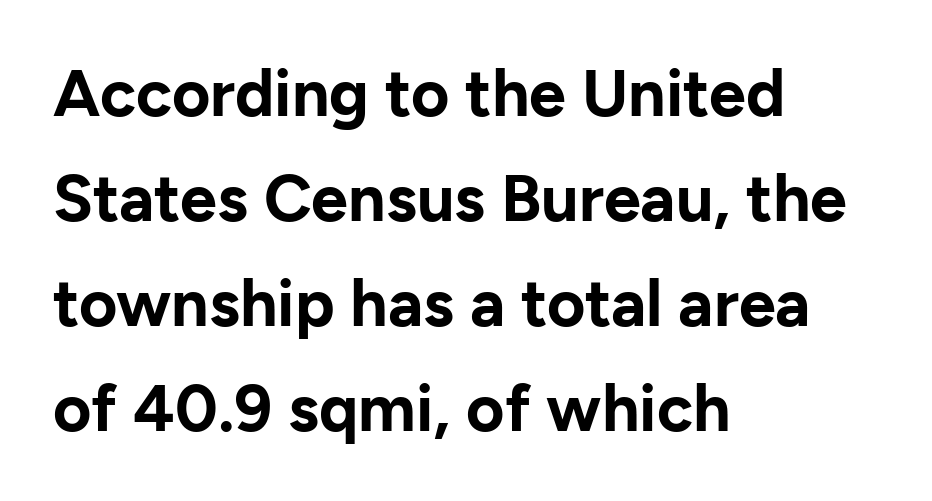
{"serif": "no", "italic": "no", "bold": "yes", "weight": "bold", "width": "normal", "stroke_contrast": "low", "x_height": "medium", "monospaced": "no", "underline": "no", "align": "left", "line_spacing": "normal", "line_spacing_ratio": 1.59, "letter_spacing": "normal", "letter_spacing_em": 0.0, "glyph_px": 66}
